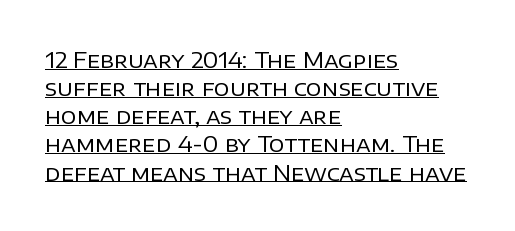
Weight class: somewhere from thin through regular. Horizontal bands of white between lines are of average thickness. Nope, not italic — everything's standing straight. Glance below the letters and you will spot a drawn line. Observe the ordinary spacing: letters are neighbours, not strangers. Is the block centered? No — it sits flush against the left margin.
